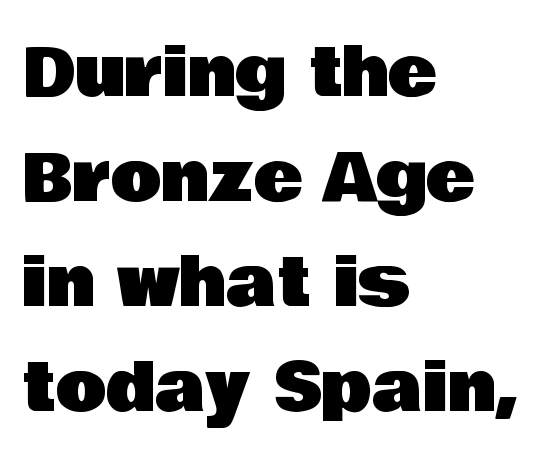
The image shows 66 px sans-serif type, upright; set left-aligned, normal line spacing (1.59x), normal letter spacing, not underlined; low stroke contrast and a large x-height.
